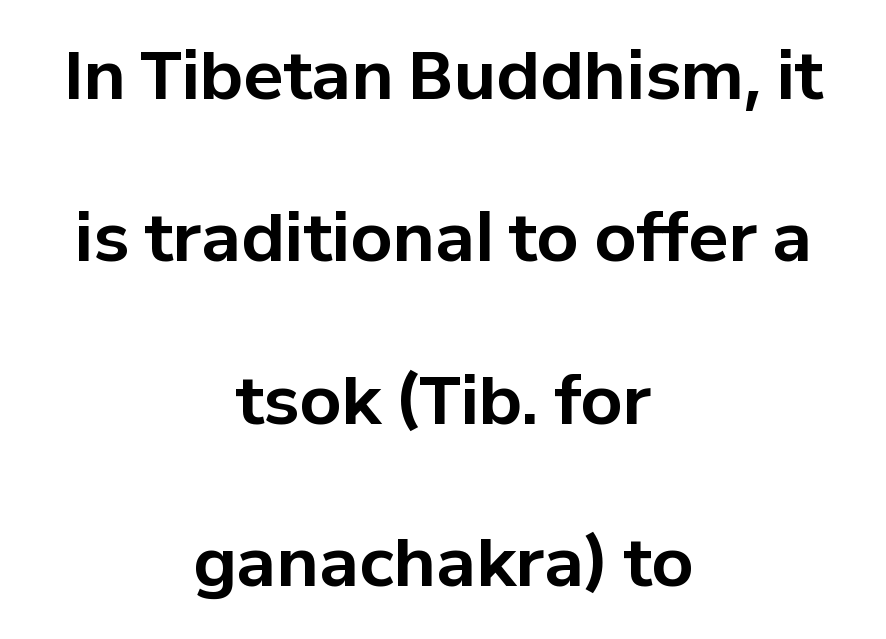
The image shows 66 px bold sans-serif type, upright; set centered, loose line spacing (2.46x), normal letter spacing, not underlined; low stroke contrast and a medium x-height.
